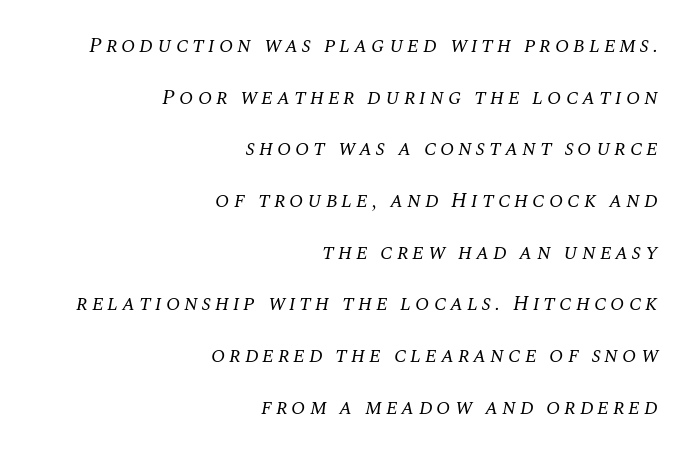
Q: Is the text bold? A: No.
Q: Is the text italic (slanted)? A: Yes, it leans right by about 10 degrees.
Q: Is the text underlined? A: No.
Q: How is the paragraph aligned? A: Right-aligned.
Q: Is the spacing between lines tight, normal or loose? A: Loose.
